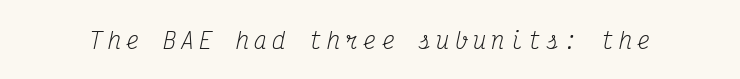
The image shows 22 px text type, italic (leaning right); set unusually wide letter spacing (+0.23 em), not underlined.
